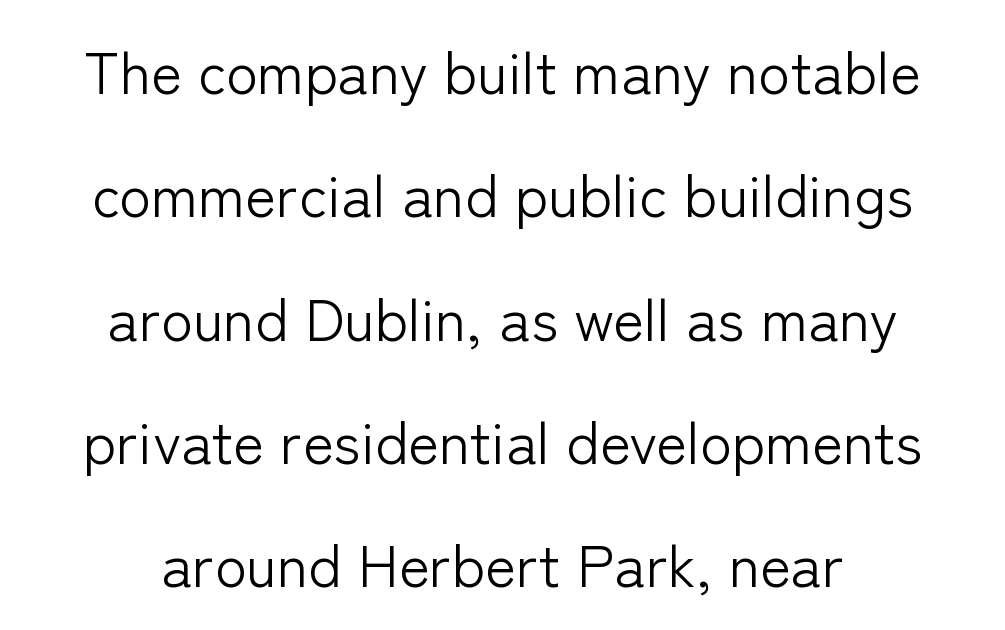
{"serif": "no", "italic": "no", "bold": "no", "weight": "light", "width": "normal", "stroke_contrast": "low", "x_height": "medium", "monospaced": "no", "underline": "no", "align": "center", "line_spacing": "loose", "line_spacing_ratio": 2.09, "letter_spacing": "normal", "letter_spacing_em": 0.0, "glyph_px": 59}
